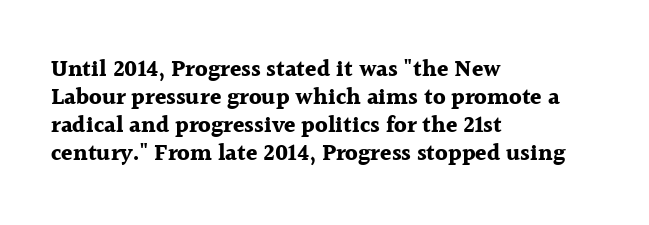
Q: Is the text bold? A: Yes.
Q: Is the text italic (slanted)? A: No, it is upright.
Q: Is the text underlined? A: No.
Q: How is the paragraph aligned? A: Left-aligned.
Q: Is the spacing between letters normal or unusually wide? A: Normal.
